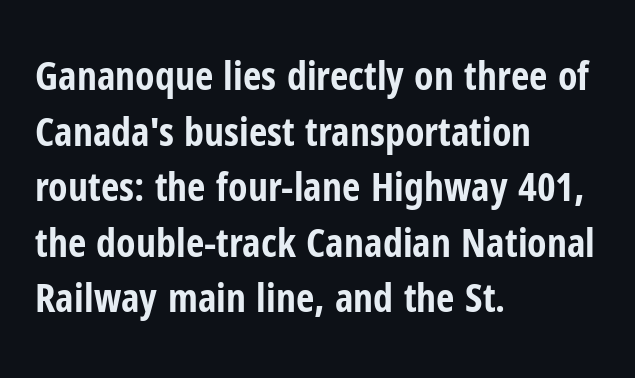
The image shows 40 px bold, condensed sans-serif type, upright; set left-aligned, normal line spacing (1.39x), normal letter spacing, not underlined; low stroke contrast and a medium x-height.
